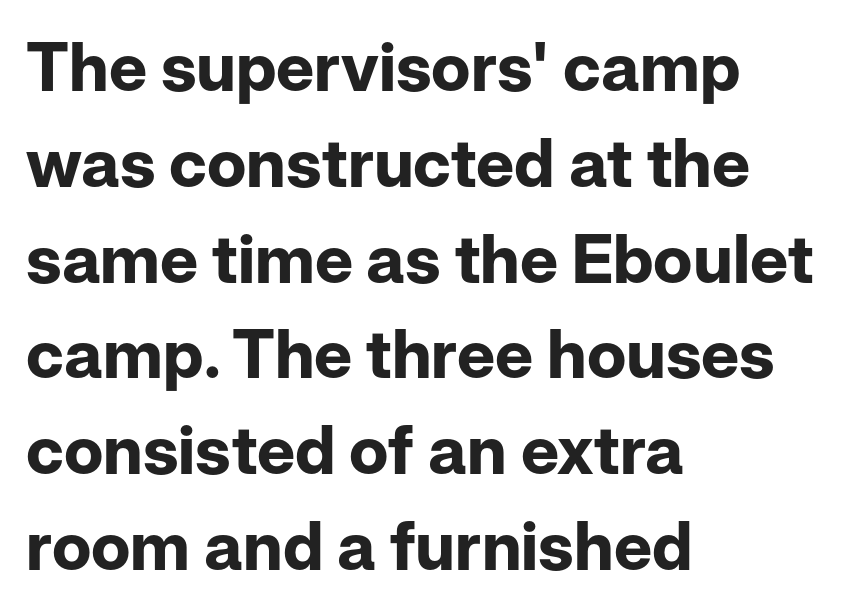
Q: Is the text bold? A: Yes.
Q: Is the text italic (slanted)? A: No, it is upright.
Q: Is the typeface a serif or a sans-serif typeface? A: Sans-serif.
Q: Is the text underlined? A: No.
Q: How is the paragraph aligned? A: Left-aligned.
Q: Is the spacing between letters normal or unusually wide? A: Normal.
Q: Is the spacing between lines tight, normal or loose? A: Normal.
Q: Width (condensed, normal, or wide)? A: Normal.
Q: Stroke contrast? A: Low.
Q: x-height? A: Medium.
Q: Monospaced? A: No.
